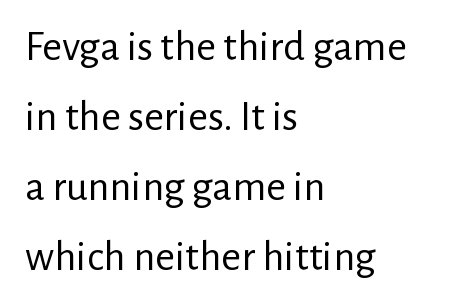
{"serif": "no", "italic": "no", "bold": "no", "weight": "regular", "width": "normal", "stroke_contrast": "low", "x_height": "medium", "monospaced": "no", "underline": "no", "align": "left", "line_spacing": "normal", "line_spacing_ratio": 1.63, "letter_spacing": "normal", "letter_spacing_em": 0.0, "glyph_px": 43}
